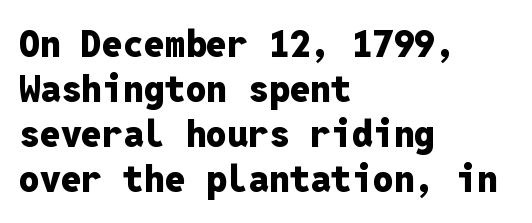
Is this a sans? Yes — the strokes have no serifs. Here the glyphs are tracked normally, forming tight word shapes. The rendering uses typewriter-style spacing with identical character cells. The strip under each line holds only bare page. These lines stack with their left ends in a neat column.
